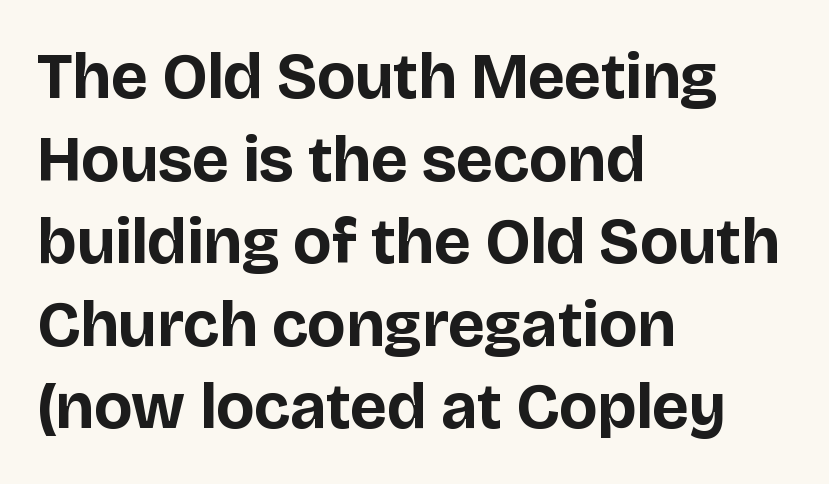
Is this a fixed-width face? No — the glyphs have proportional, varying widths. Examine the stroke ends and you'll find no serifs. Caption: multi-line text, flush left, ragged right. Each glyph is drawn with heavy, bold strokes. The foot of each line stays bare and open.
